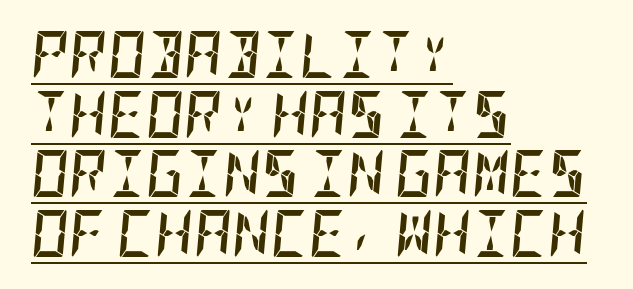
The image shows 47 px semibold, condensed type, italic (leaning right); set left-aligned, normal line spacing (1.27x), normal letter spacing, underlined; low stroke contrast and a large x-height.
